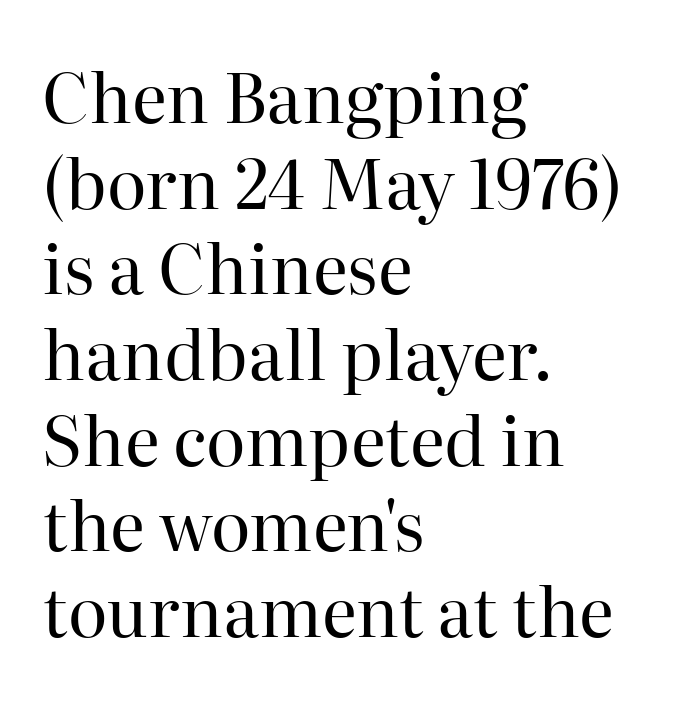
The passage shown is typed in a proportional face where columns would drift. The gaps between neighbouring characters are ordinary and unremarkable. One-word summary of the alignment: left. Think standard paragraph weight, or any step lighter than that.
